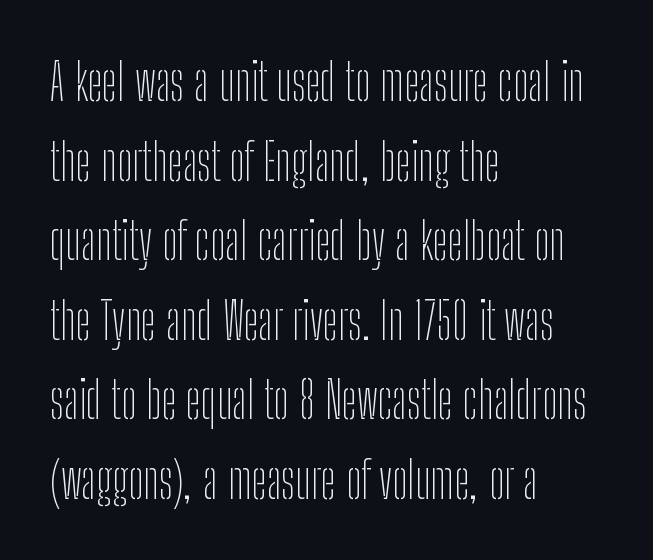
Grotesque or geometric, the face here clearly has no serifs. The face used here is proportionally spaced, like ordinary book or web type. Default kerning and tracking; the words read as compact shapes. Honestly, there is no underline to notice here at all. One glance says typical: line gaps are just what's usual.
